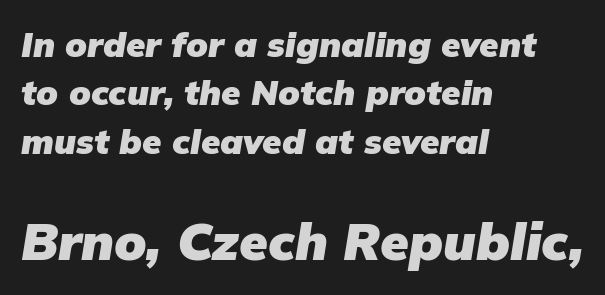
{"italic": "yes", "lean": "right", "slant_degrees": 9, "bold": "yes", "weight": "heavy", "width": "normal", "stroke_contrast": "low", "x_height": "medium", "monospaced": "no", "underline": "no", "align": "left", "line_spacing": "normal", "line_spacing_ratio": 1.38, "letter_spacing": "normal", "letter_spacing_em": 0.0, "larger_block": "second", "size_ratio": 1.49, "glyph_px": 52}
